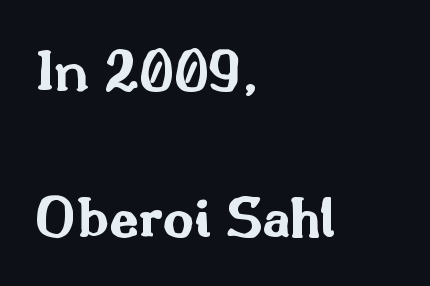
The image shows 60 px bold, wide sans-serif type, upright; set left-aligned, loose line spacing (2.45x), normal letter spacing, not underlined; medium stroke contrast and a small x-height.
